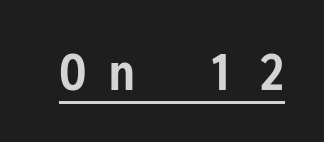
Nope, not italic — everything's standing straight. The glyphs in this specimen are sans serif. How are the letters spaced? Widely, with obvious added tracking. The strokes are fattened all the way to bold. The passage shown is typed in a monospace face where columns stay perfectly aligned. The lettering is marked with a stroke running underneath it.
